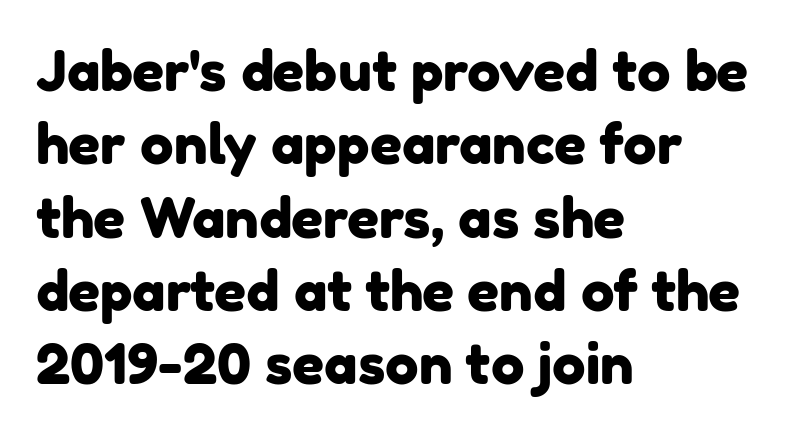
The image shows 56 px sans-serif type; set left-aligned, normal line spacing (1.31x), normal letter spacing, not underlined; low stroke contrast and a medium x-height.
